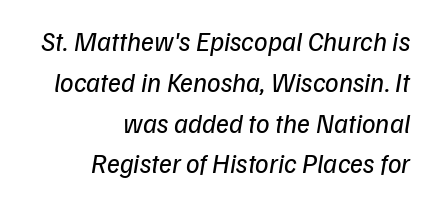
The letters look calm and open, with moderate or lighter stems. You could call the tracking neutral — neither tight nor loose. Line endings align vertically; line beginnings do not. In terms of posture, this sample is oblique.
